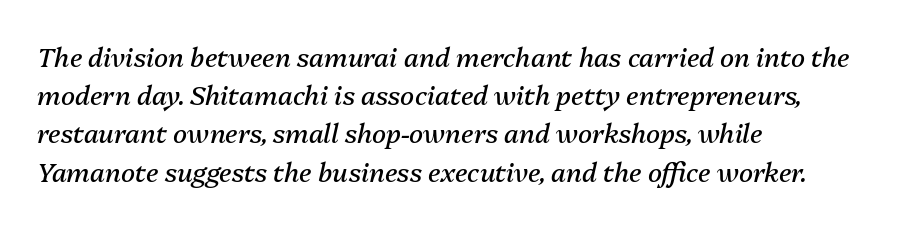
{"italic": "yes", "lean": "right", "slant_degrees": 13, "bold": "no", "underline": "no", "align": "left", "line_spacing": "normal", "line_spacing_ratio": 1.47, "letter_spacing": "normal", "letter_spacing_em": 0.0, "glyph_px": 26}
